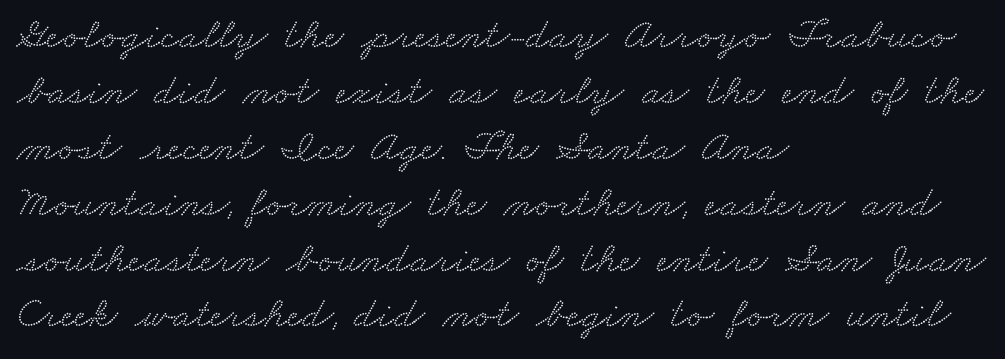
Old-style or modern, the face here clearly has serifs. Does the copy run flush right? No — it runs flush left. Each letter keeps its own natural width here, so spacing adapts to shape. Leading matches the norm, producing a regular column.
